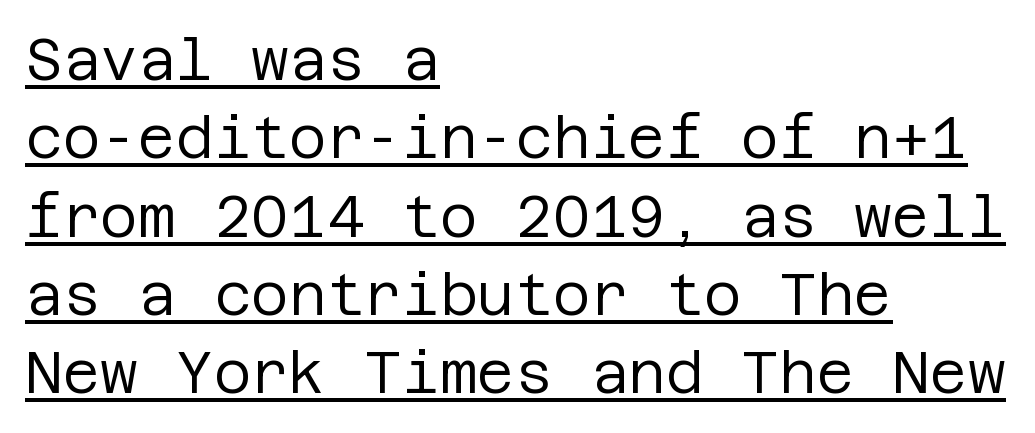
Q: Is the text bold? A: No.
Q: Is the text italic (slanted)? A: No, it is upright.
Q: Is the typeface a serif or a sans-serif typeface? A: Sans-serif.
Q: Is the text underlined? A: Yes.
Q: How is the paragraph aligned? A: Left-aligned.
Q: Is the spacing between letters normal or unusually wide? A: Normal.
Q: Is the spacing between lines tight, normal or loose? A: Normal.
Q: Width (condensed, normal, or wide)? A: Normal.
Q: Stroke contrast? A: Low.
Q: x-height? A: Large.
